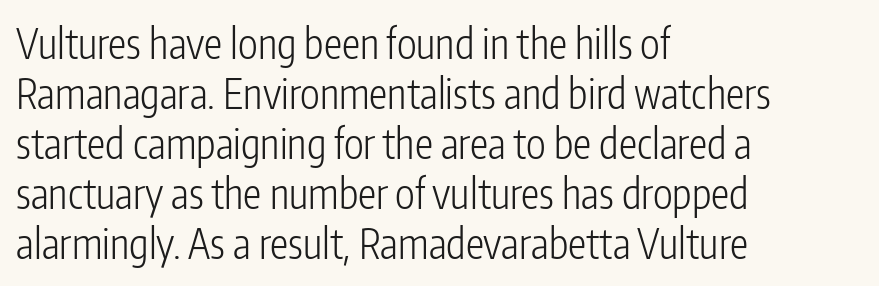
{"serif": "no", "italic": "no", "bold": "no", "weight": "light", "width": "condensed", "stroke_contrast": "low", "x_height": "medium", "monospaced": "no", "underline": "no", "align": "left", "line_spacing_ratio": 1.22, "letter_spacing": "normal", "letter_spacing_em": 0.0, "glyph_px": 41}
